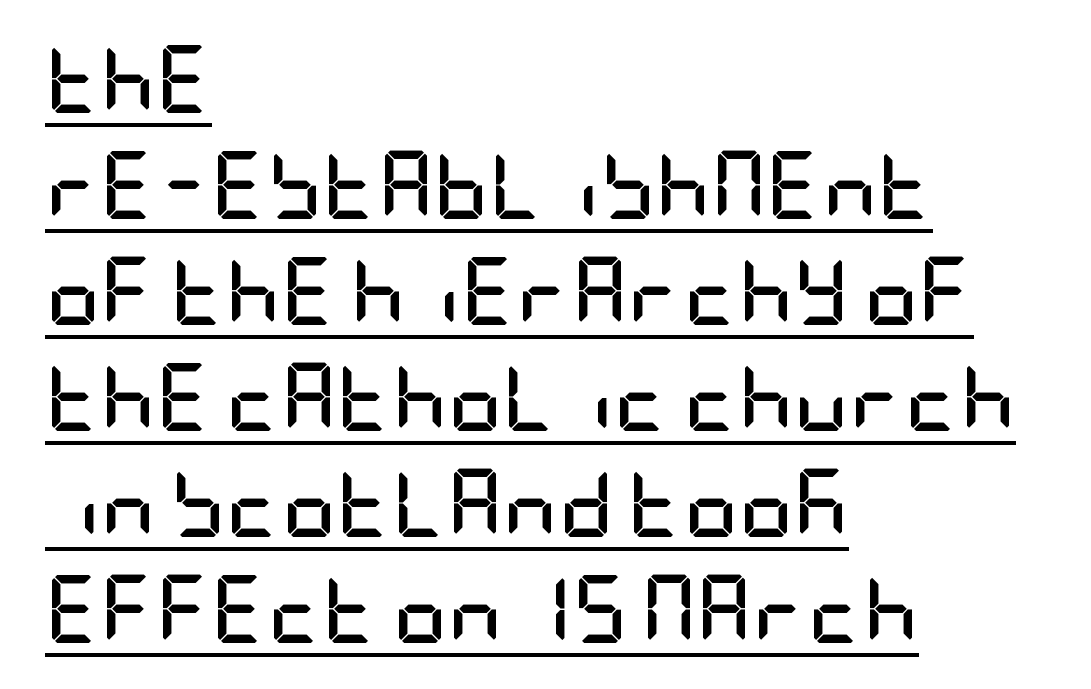
Q: Is the text bold? A: Yes.
Q: Is the text italic (slanted)? A: No, it is upright.
Q: Is the typeface a serif or a sans-serif typeface? A: Sans-serif.
Q: Is the text underlined? A: Yes.
Q: How is the paragraph aligned? A: Left-aligned.
Q: Is the spacing between letters normal or unusually wide? A: Normal.
Q: Is the spacing between lines tight, normal or loose? A: Normal.
Q: Width (condensed, normal, or wide)? A: Condensed.
Q: Stroke contrast? A: Low.
Q: x-height? A: Large.
